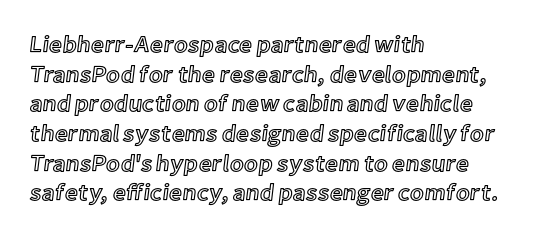
Descenders are the only things crossing below the line. A classic flush-left, rag-right setting is used for this passage. Quick note: interline space is typical. Letter spacing: default.
